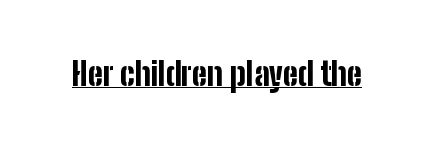
{"serif": "no", "italic": "no", "bold": "yes", "weight": "bold", "width": "condensed", "stroke_contrast": "low", "x_height": "medium", "monospaced": "no", "underline": "yes", "letter_spacing": "normal", "letter_spacing_em": 0.0, "glyph_px": 32}
